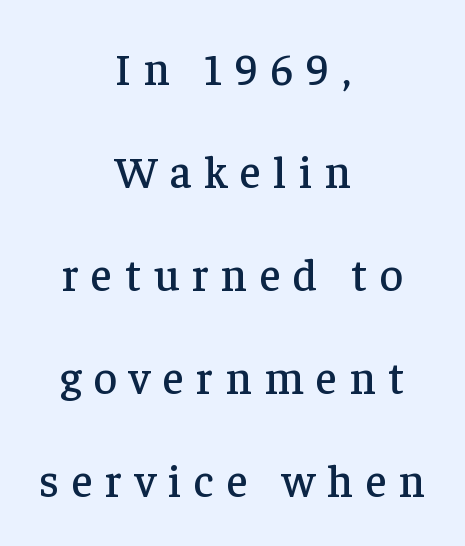
{"serif": "yes", "italic": "no", "width": "normal", "stroke_contrast": "low", "x_height": "medium", "monospaced": "no", "underline": "no", "align": "center", "line_spacing": "loose", "line_spacing_ratio": 2.29, "letter_spacing": "wide", "letter_spacing_em": 0.28, "glyph_px": 45}
